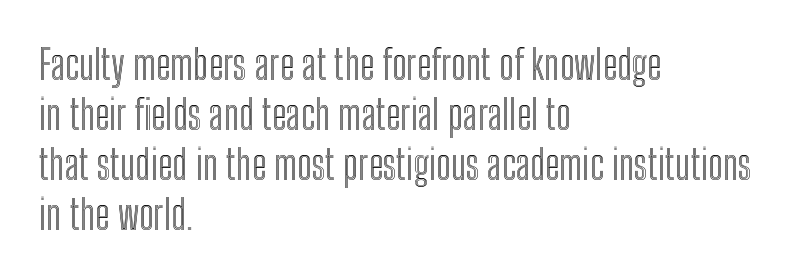
Q: Is the text italic (slanted)? A: No, it is upright.
Q: Is the text underlined? A: No.
Q: How is the paragraph aligned? A: Left-aligned.
Q: Is the spacing between letters normal or unusually wide? A: Normal.
Q: Width (condensed, normal, or wide)? A: Condensed.
Q: x-height? A: Medium.
Q: Monospaced? A: No.
